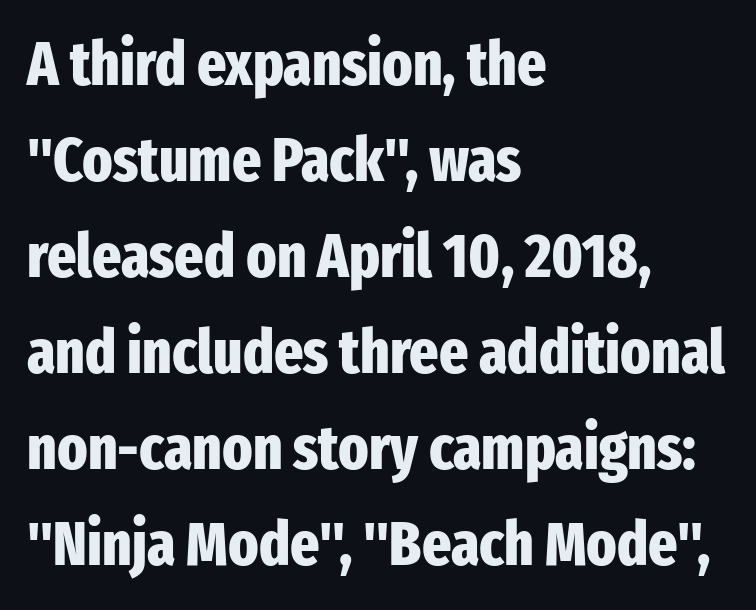
What stands out about the letter spacing? Nothing — it is the standard amount. What kind of face is this? One without serifs — a sans. The rag falls on the right side of this text block. Descender tails drop into unmarked territory.
